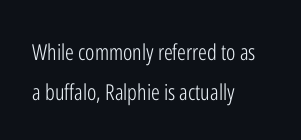
Q: Is the text bold? A: No.
Q: Is the text italic (slanted)? A: No, it is upright.
Q: Is the text underlined? A: No.
Q: How is the paragraph aligned? A: Left-aligned.
Q: Is the spacing between letters normal or unusually wide? A: Normal.
